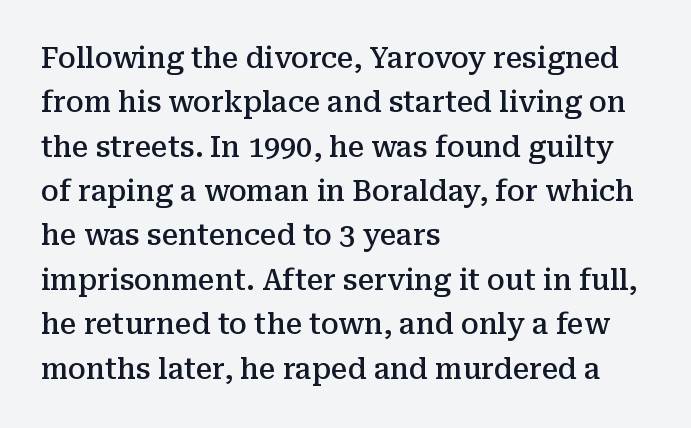
{"serif": "yes", "italic": "no", "bold": "semi", "weight": "semibold", "width": "normal", "stroke_contrast": "medium", "x_height": "medium", "monospaced": "no", "underline": "no", "align": "left", "line_spacing": "normal", "line_spacing_ratio": 1.53, "letter_spacing": "normal", "letter_spacing_em": 0.0, "glyph_px": 29}
